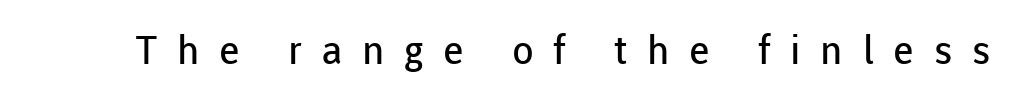
Q: Is the text bold? A: No.
Q: Is the text italic (slanted)? A: No, it is upright.
Q: Is the typeface a serif or a sans-serif typeface? A: Sans-serif.
Q: Is the text underlined? A: No.
Q: Is the spacing between letters normal or unusually wide? A: Unusually wide.
Q: Width (condensed, normal, or wide)? A: Normal.
Q: Stroke contrast? A: Low.
Q: x-height? A: Medium.
Q: Monospaced? A: No.
